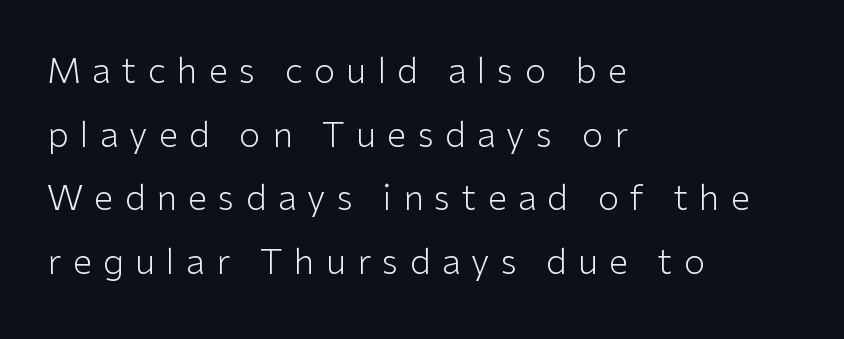
Is there any slant? The stems are plumb. Left-aligned paragraph, ragged on the right. Each letter's strokes conclude bluntly, with no projecting serifs. Think of a printed novel: that variable character pitch is what you see here. Vertical stems look standard width or narrower in stroke.
